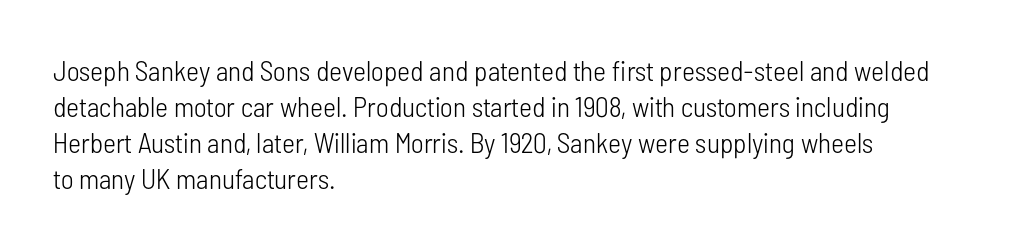
Q: Is the text bold? A: No.
Q: Is the text italic (slanted)? A: No, it is upright.
Q: Is the typeface a serif or a sans-serif typeface? A: Sans-serif.
Q: Is the text underlined? A: No.
Q: How is the paragraph aligned? A: Left-aligned.
Q: Is the spacing between letters normal or unusually wide? A: Normal.
Q: Is the spacing between lines tight, normal or loose? A: Normal.
Q: Width (condensed, normal, or wide)? A: Condensed.
Q: Stroke contrast? A: Low.
Q: x-height? A: Medium.
Q: Monospaced? A: No.
